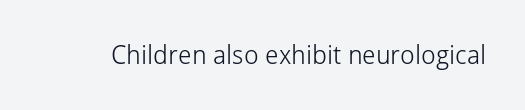
{"italic": "no", "bold": "no", "underline": "no", "letter_spacing": "normal", "letter_spacing_em": 0.0, "glyph_px": 26}
